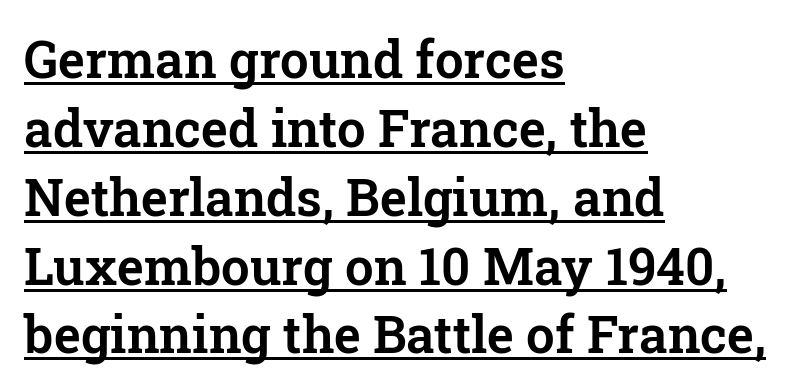
The gaps between neighbouring characters are ordinary and unremarkable. Quick note: interline space is typical. A classic flush-left, rag-right setting is used for this passage. Proportional: the letters do not fall into vertical columns. Vertical strokes here are truly vertical.
